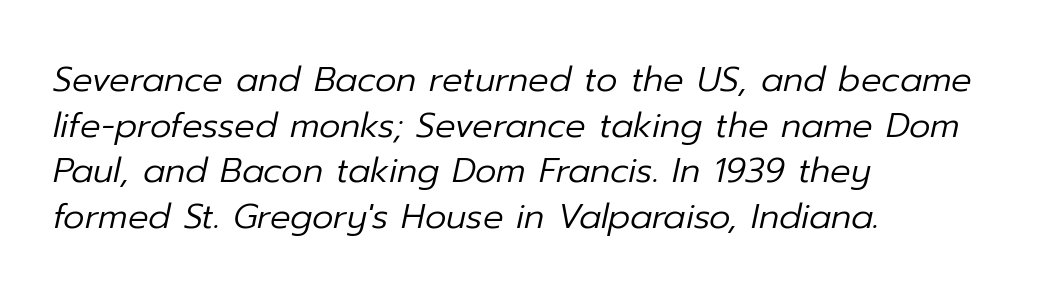
Q: Is the text bold? A: No.
Q: Is the text italic (slanted)? A: Yes, it leans right by about 12 degrees.
Q: Is the text underlined? A: No.
Q: How is the paragraph aligned? A: Left-aligned.
Q: Is the spacing between letters normal or unusually wide? A: Normal.
Q: Is the spacing between lines tight, normal or loose? A: Normal.
Q: Width (condensed, normal, or wide)? A: Normal.
Q: Stroke contrast? A: Low.
Q: x-height? A: Medium.
Q: Monospaced? A: No.
